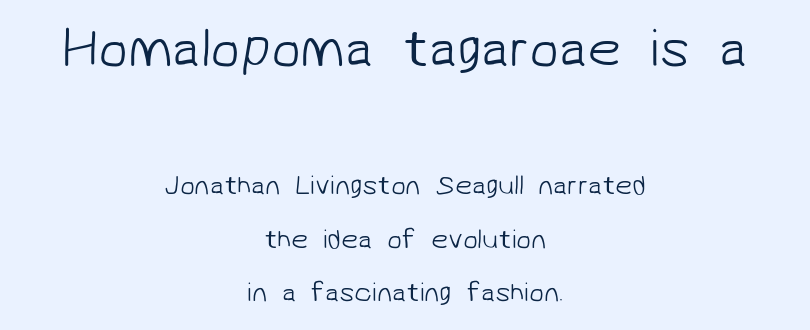
The passage shown is typed in a proportional face where columns would drift. Has an underline been added? It has not. The passage shown is typeset with a sans-serif family. These lines stand farther apart than default settings would place them. Block one is the big one; block two sits smaller underneath. Bold? No — there's no thickening of the strokes.
